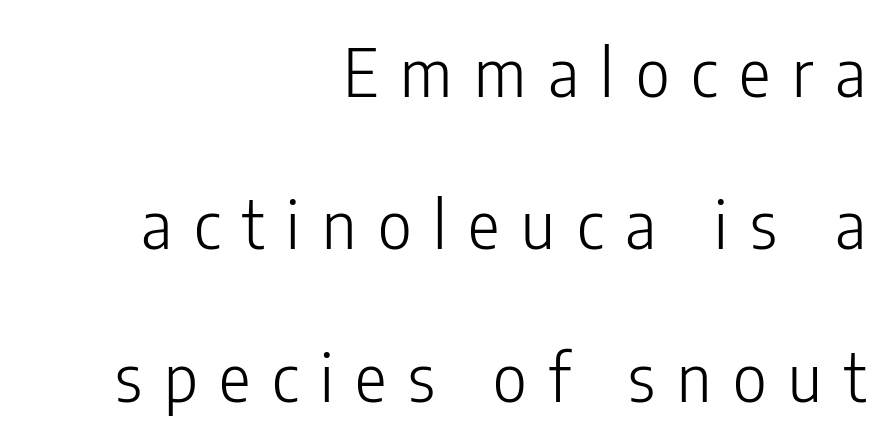
The image shows 66 px light, condensed sans-serif type, upright; set right-aligned, loose line spacing (2.31x), unusually wide letter spacing (+0.33 em), not underlined; low stroke contrast and a medium x-height.
